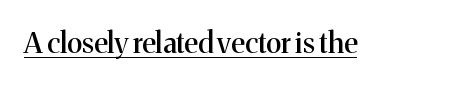
The image shows 29 px serif type, upright; set normal letter spacing, underlined; medium stroke contrast and a medium x-height.
